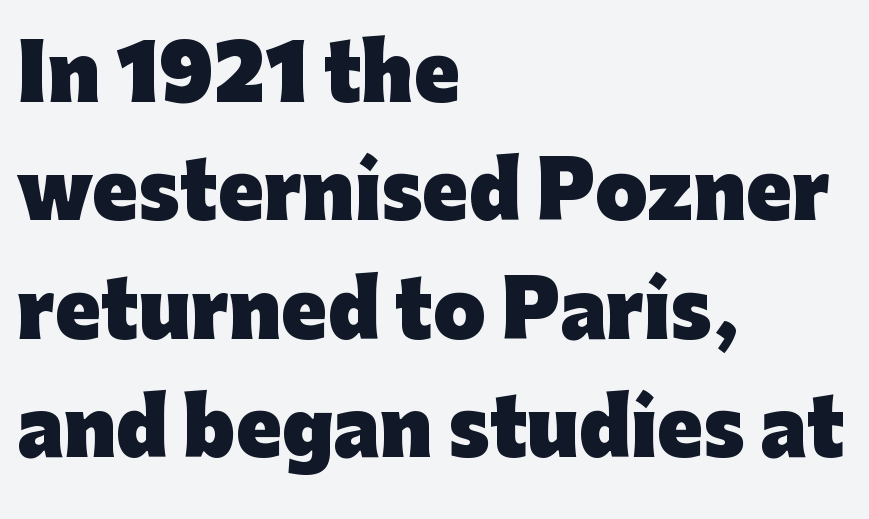
Q: Is the text bold? A: Yes.
Q: Is the text italic (slanted)? A: No, it is upright.
Q: Is the typeface a serif or a sans-serif typeface? A: Sans-serif.
Q: Is the text underlined? A: No.
Q: How is the paragraph aligned? A: Left-aligned.
Q: Is the spacing between letters normal or unusually wide? A: Normal.
Q: Is the spacing between lines tight, normal or loose? A: Normal.
Q: Width (condensed, normal, or wide)? A: Normal.
Q: Stroke contrast? A: Low.
Q: x-height? A: Medium.
Q: Monospaced? A: No.
